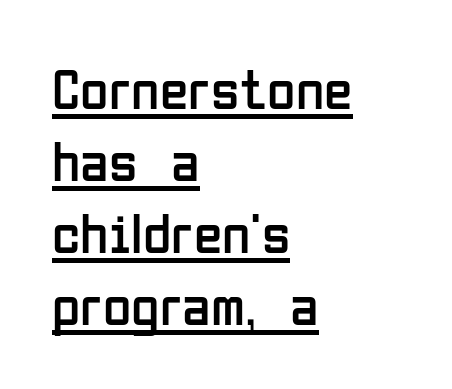
The image shows 58 px regular-weight, condensed sans-serif type, upright; set left-aligned, line spacing 1.24x, normal letter spacing, underlined; low stroke contrast and a medium x-height.
